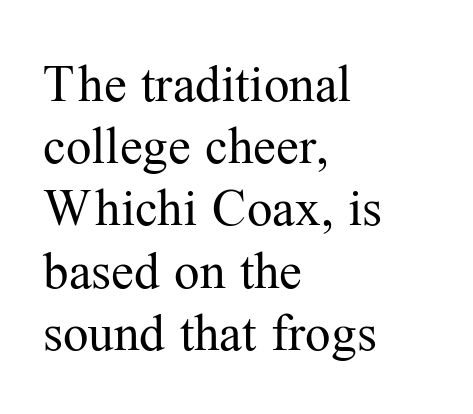
{"serif": "yes", "italic": "no", "bold": "no", "weight": "regular", "width": "normal", "stroke_contrast": "medium", "x_height": "medium", "monospaced": "no", "underline": "no", "align": "left", "line_spacing_ratio": 1.22, "letter_spacing": "normal", "letter_spacing_em": 0.0, "glyph_px": 51}
